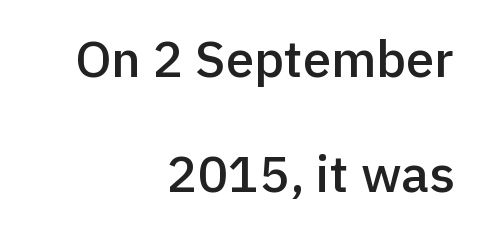
Q: Is the text bold? A: Semi-bold.
Q: Is the text italic (slanted)? A: No, it is upright.
Q: Is the typeface a serif or a sans-serif typeface? A: Sans-serif.
Q: Is the text underlined? A: No.
Q: How is the paragraph aligned? A: Right-aligned.
Q: Is the spacing between letters normal or unusually wide? A: Normal.
Q: Is the spacing between lines tight, normal or loose? A: Loose.
Q: Width (condensed, normal, or wide)? A: Normal.
Q: x-height? A: Medium.
Q: Monospaced? A: No.
